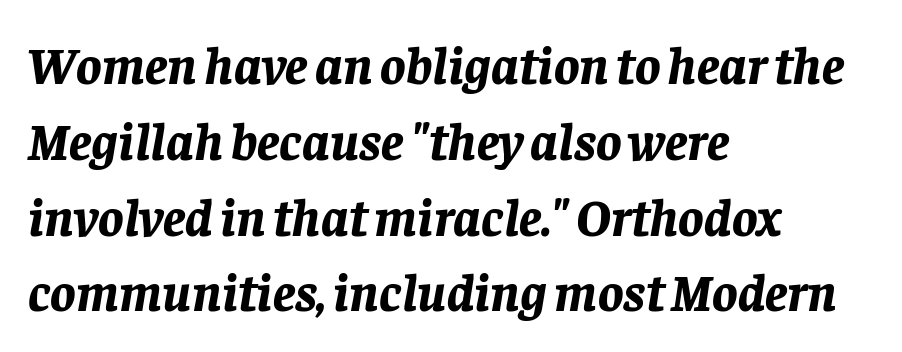
Typesetter's note: full bold, strokes at maximum text heaviness. The letters sit at their default tracking, neither squeezed nor spread. Descender tails drop into unmarked territory. Yep, that's italic — everything's leaning.
